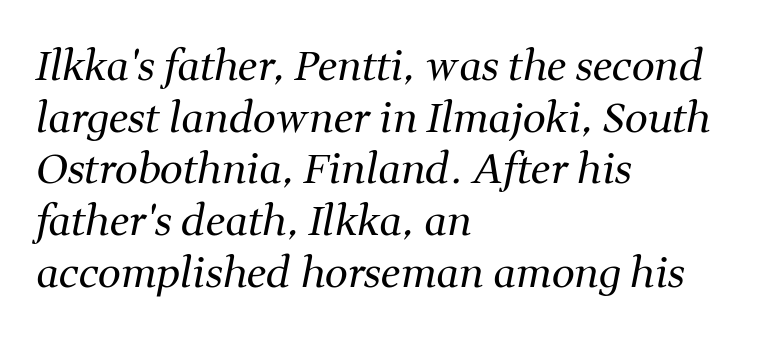
Q: Is the text bold? A: No.
Q: Is the text italic (slanted)? A: Yes, it leans right by about 11 degrees.
Q: Is the typeface a serif or a sans-serif typeface? A: Serif.
Q: Is the text underlined? A: No.
Q: How is the paragraph aligned? A: Left-aligned.
Q: Is the spacing between letters normal or unusually wide? A: Normal.
Q: Is the spacing between lines tight, normal or loose? A: Normal.
Q: Width (condensed, normal, or wide)? A: Normal.
Q: Stroke contrast? A: Medium.
Q: x-height? A: Medium.
Q: Monospaced? A: No.
